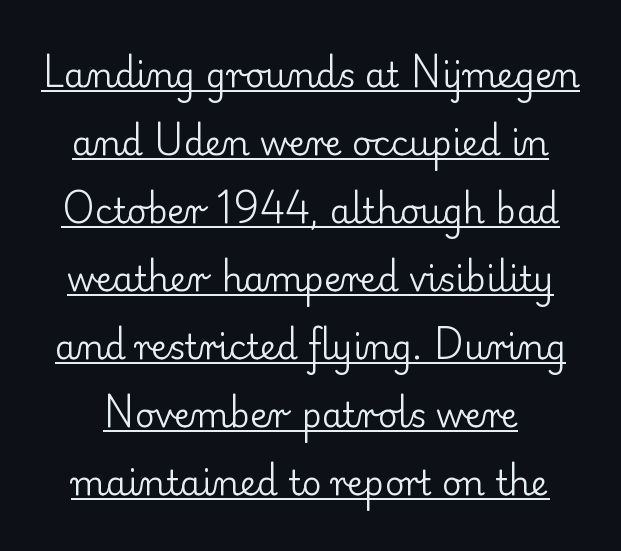
Q: Is the text bold? A: No.
Q: Is the text italic (slanted)? A: No, it is upright.
Q: Is the typeface a serif or a sans-serif typeface? A: Serif.
Q: Is the text underlined? A: Yes.
Q: Is the spacing between letters normal or unusually wide? A: Normal.
Q: Is the spacing between lines tight, normal or loose? A: Loose.
Q: Width (condensed, normal, or wide)? A: Normal.
Q: Stroke contrast? A: Low.
Q: x-height? A: Small.
Q: Monospaced? A: No.
